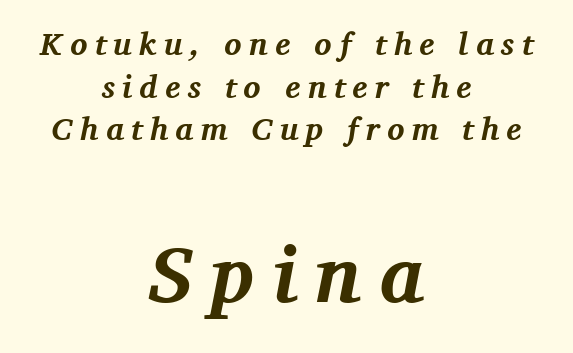
The image shows 79 px bold serif type, italic (leaning right); set centered, normal line spacing (1.33x), unusually wide letter spacing (+0.23 em), not underlined; the second (bottom) block is 2.47x larger; medium stroke contrast and a medium x-height.
